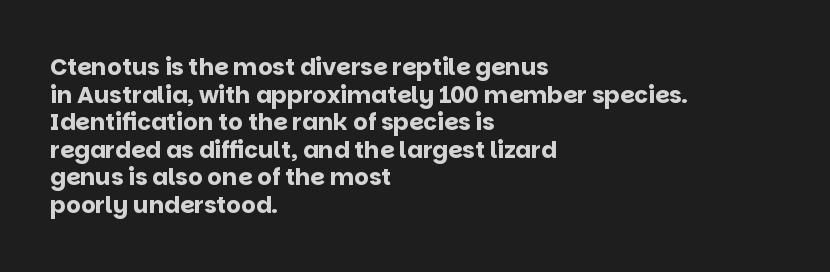
The image shows 23 px bold type, upright; set left-aligned, line spacing 1.2x, normal letter spacing, not underlined.
